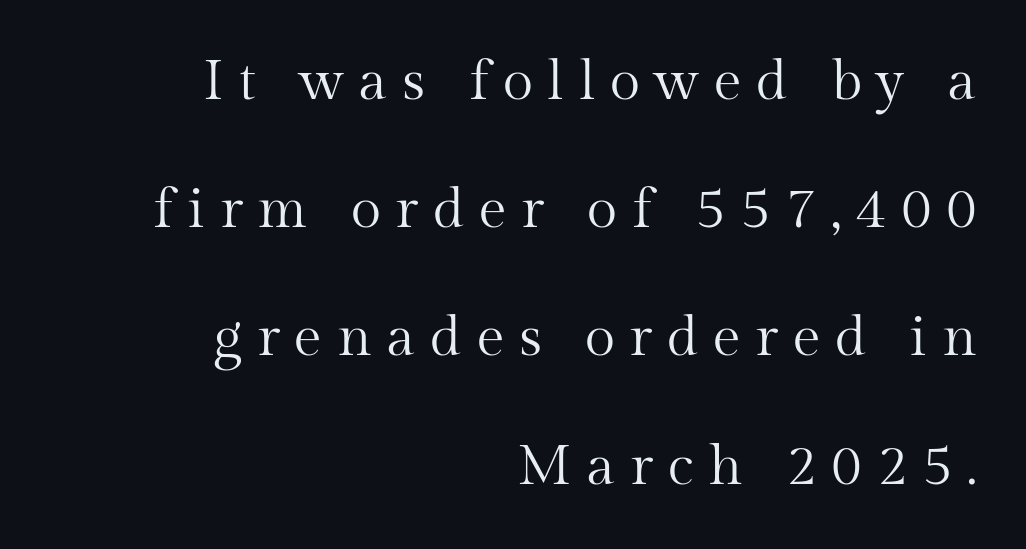
Q: Is the text bold? A: No.
Q: Is the text italic (slanted)? A: No, it is upright.
Q: Is the typeface a serif or a sans-serif typeface? A: Serif.
Q: Is the text underlined? A: No.
Q: How is the paragraph aligned? A: Right-aligned.
Q: Is the spacing between letters normal or unusually wide? A: Unusually wide.
Q: Is the spacing between lines tight, normal or loose? A: Loose.
Q: Width (condensed, normal, or wide)? A: Normal.
Q: Stroke contrast? A: Medium.
Q: x-height? A: Medium.
Q: Monospaced? A: No.
